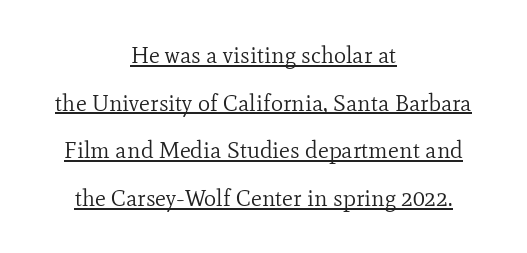
The image shows 23 px text type, upright; set centered, loose line spacing (2.07x), normal letter spacing, underlined.
